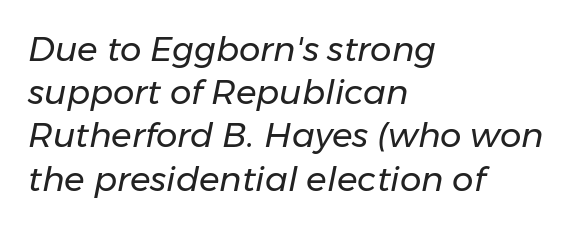
No extra ink here — the face is not bold. A typesetter would call this zero additional tracking. Quick note: interline space is typical. Tall strokes in this sample are angled rather than plumb. Typeset ragged right — the left edge is the straight one. The string is rendered with underlining switched off.
